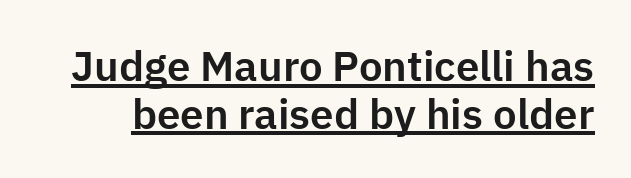
{"serif": "no", "italic": "no", "width": "normal", "stroke_contrast": "low", "x_height": "medium", "monospaced": "no", "underline": "yes", "line_spacing": "tight", "line_spacing_ratio": 1.14, "letter_spacing": "normal", "letter_spacing_em": 0.0, "glyph_px": 42}
